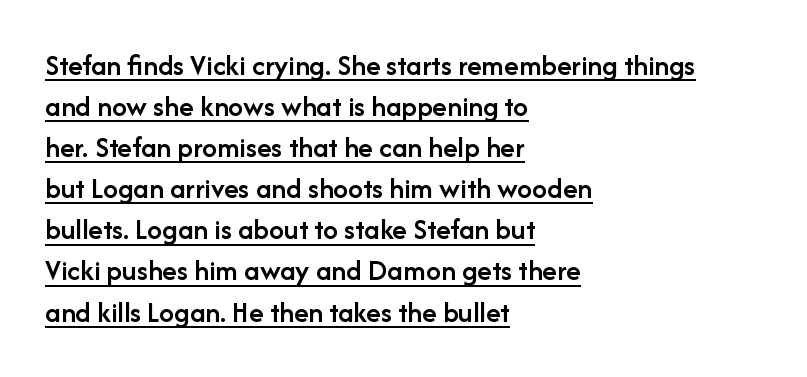
{"serif": "no", "italic": "no", "bold": "semi", "weight": "semibold", "width": "normal", "stroke_contrast": "low", "x_height": "medium", "monospaced": "no", "underline": "yes", "align": "left", "line_spacing": "normal", "line_spacing_ratio": 1.37, "letter_spacing": "normal", "letter_spacing_em": 0.0, "glyph_px": 30}
